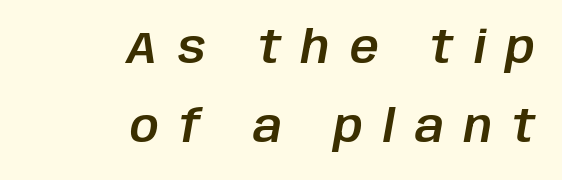
Unmarked baselines from the first word to the last. The compositor pushed each line to the right boundary. Looking at the ascenders, they clearly lean. Do the characters align in a grid? No, the font is proportional. What stands out about the letter spacing? Its width — letters are far apart.
